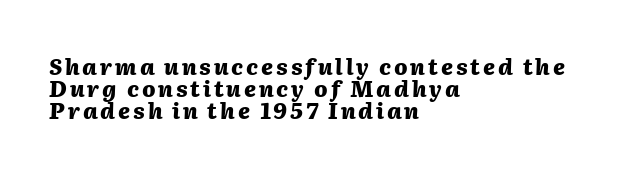
The image shows 22 px bold type, italic (leaning right); set left-aligned, tight line spacing (1.01x), not underlined.
